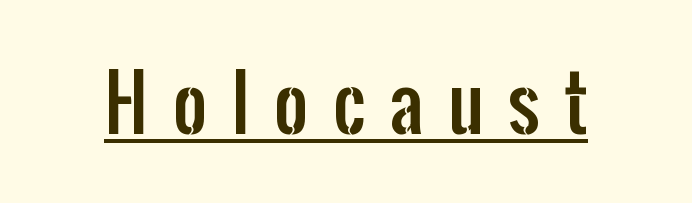
The image shows 74 px condensed sans-serif type, upright; set unusually wide letter spacing (+0.33 em), underlined; low stroke contrast and a medium x-height.
